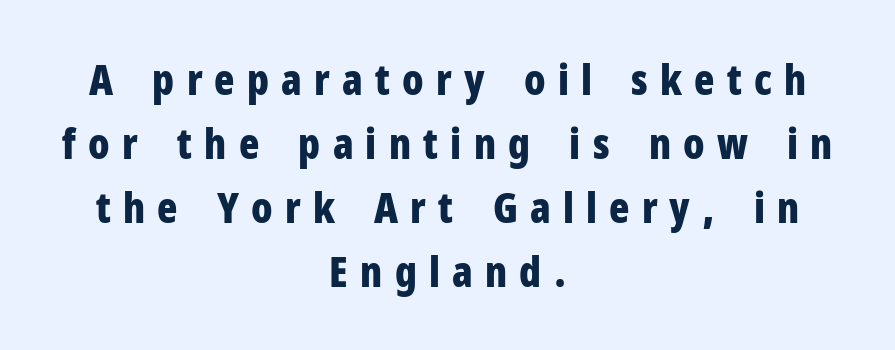
The image shows 42 px bold, condensed sans-serif type, upright; set centered, normal line spacing (1.52x), unusually wide letter spacing (+0.29 em), not underlined; low stroke contrast and a medium x-height.
